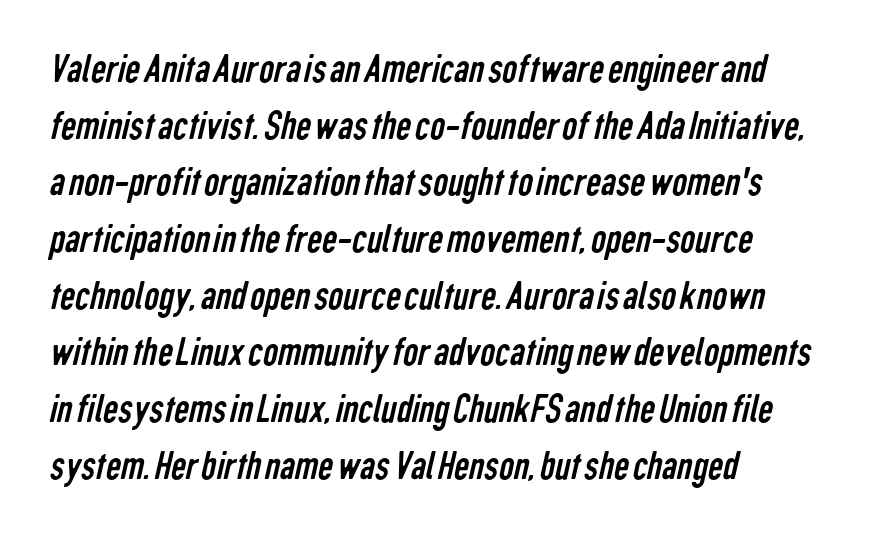
{"serif": "no", "bold": "no", "weight": "regular", "width": "condensed", "stroke_contrast": "low", "x_height": "medium", "monospaced": "no", "underline": "no", "align": "left", "line_spacing": "normal", "line_spacing_ratio": 1.35, "letter_spacing": "normal", "letter_spacing_em": 0.0, "glyph_px": 42}
